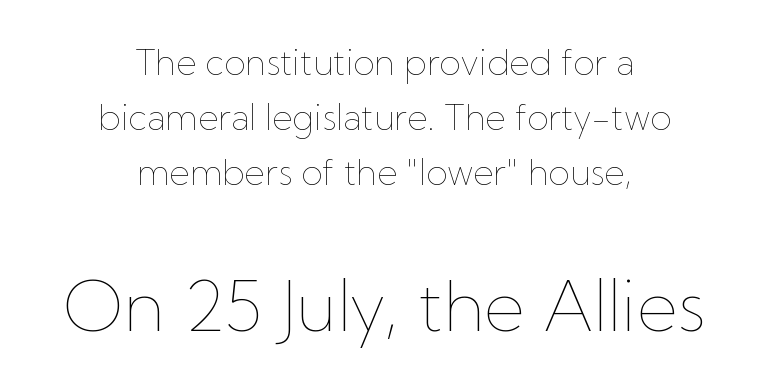
{"italic": "no", "bold": "no", "weight": "thin", "width": "normal", "stroke_contrast": "low", "x_height": "medium", "monospaced": "no", "underline": "no", "align": "center", "line_spacing": "normal", "line_spacing_ratio": 1.57, "letter_spacing": "normal", "letter_spacing_em": 0.0, "larger_block": "second", "size_ratio": 2.0, "glyph_px": 70}
